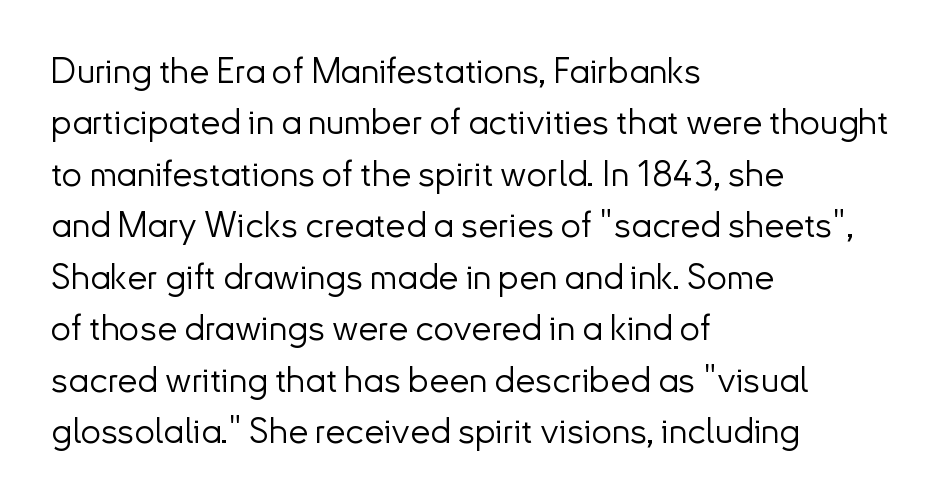
Q: Is the text bold? A: No.
Q: Is the text italic (slanted)? A: No, it is upright.
Q: Is the typeface a serif or a sans-serif typeface? A: Sans-serif.
Q: Is the text underlined? A: No.
Q: How is the paragraph aligned? A: Left-aligned.
Q: Is the spacing between letters normal or unusually wide? A: Normal.
Q: Is the spacing between lines tight, normal or loose? A: Normal.
Q: Width (condensed, normal, or wide)? A: Normal.
Q: Stroke contrast? A: Low.
Q: x-height? A: Small.
Q: Monospaced? A: No.
